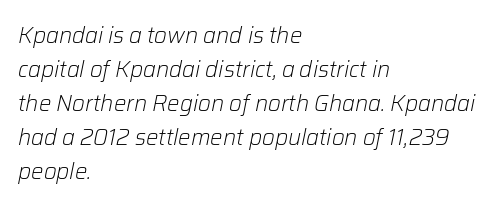
{"italic": "yes", "lean": "right", "slant_degrees": 12, "bold": "no", "underline": "no", "align": "left", "line_spacing": "normal", "line_spacing_ratio": 1.54, "letter_spacing": "normal", "letter_spacing_em": 0.0, "glyph_px": 22}
